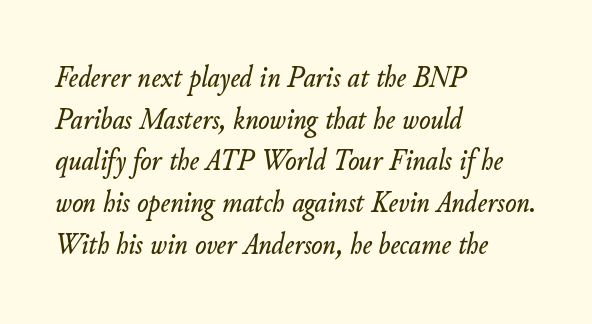
Q: Is the text italic (slanted)? A: Yes, it leans right by about 11 degrees.
Q: Is the text underlined? A: No.
Q: How is the paragraph aligned? A: Left-aligned.
Q: Is the spacing between letters normal or unusually wide? A: Normal.
Q: Is the spacing between lines tight, normal or loose? A: Normal.
Q: Width (condensed, normal, or wide)? A: Normal.
Q: Stroke contrast? A: Low.
Q: x-height? A: Small.
Q: Monospaced? A: No.
